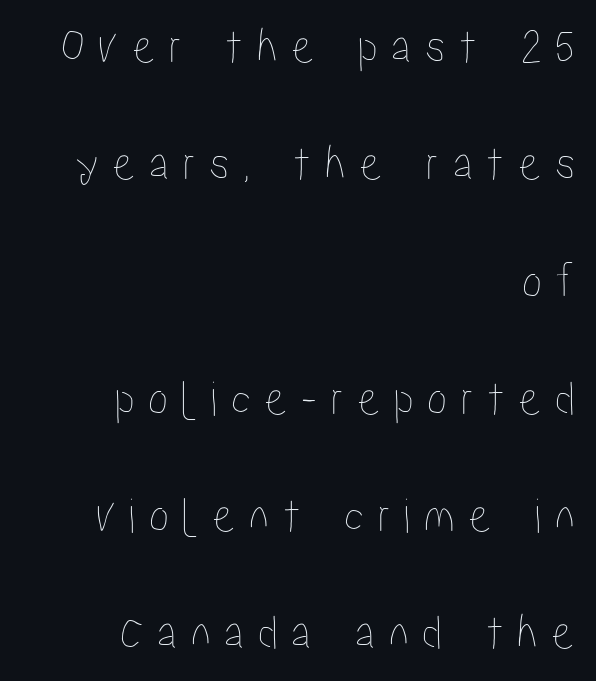
The image shows 51 px condensed type, upright; set right-aligned, loose line spacing (2.3x), unusually wide letter spacing (+0.26 em), not underlined; low stroke contrast and a medium x-height.
